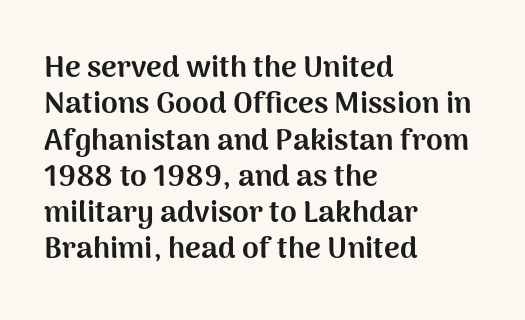
{"serif": "no", "italic": "no", "bold": "yes", "weight": "bold", "width": "normal", "stroke_contrast": "medium", "x_height": "medium", "monospaced": "no", "underline": "no", "align": "left", "line_spacing_ratio": 1.21, "letter_spacing": "normal", "letter_spacing_em": 0.0, "glyph_px": 30}
